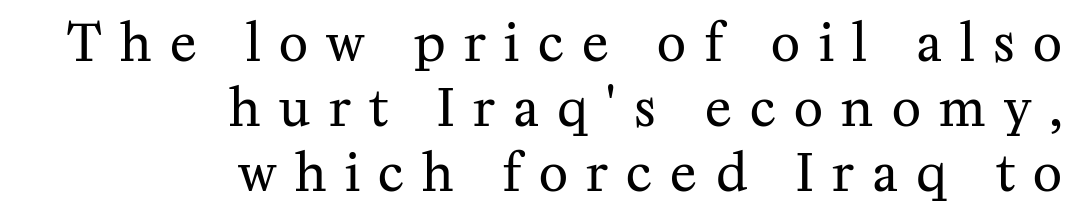
The image shows 50 px regular-weight serif type, upright; set right-aligned, normal line spacing (1.3x), unusually wide letter spacing (+0.37 em), not underlined; medium stroke contrast and a medium x-height.
